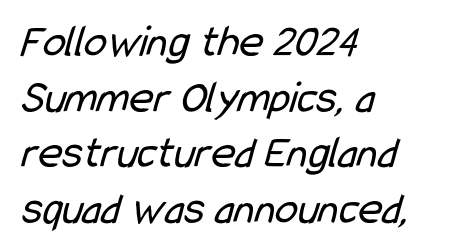
There is no visible air inserted between adjacent glyphs. The passage shown is typed in a proportional face where columns would drift. One-word summary of the alignment: left. Weight: in the light-to-regular range. Decoration check: the copy has no underline. You can tell from the bare stems that sans-serif type was used.
